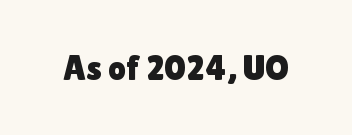
{"serif": "no", "italic": "no", "width": "normal", "stroke_contrast": "low", "x_height": "medium", "monospaced": "no", "underline": "no", "letter_spacing": "normal", "letter_spacing_em": 0.0, "glyph_px": 35}
